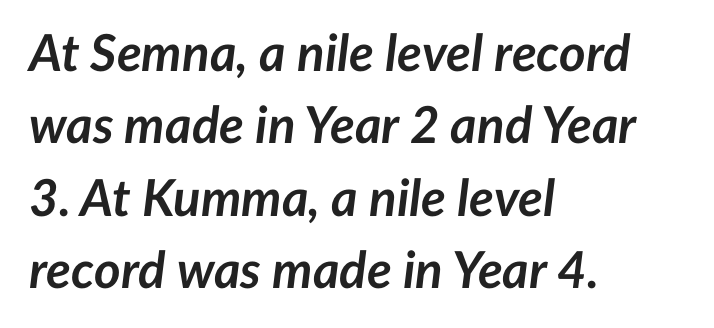
The image shows 51 px semibold type, italic (leaning right); set left-aligned, normal line spacing (1.42x), normal letter spacing, not underlined; low stroke contrast and a medium x-height.
